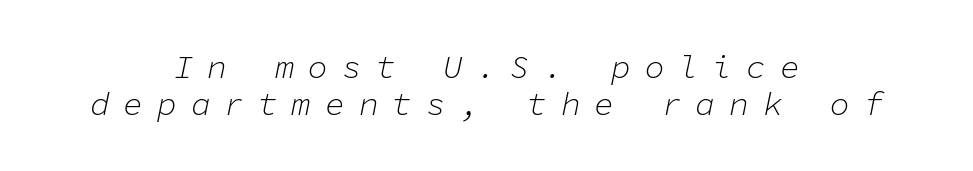
The image shows 33 px light type, italic (leaning right), monospaced; set centered, tight line spacing (1.13x), unusually wide letter spacing (+0.42 em), not underlined; low stroke contrast and a medium x-height.
